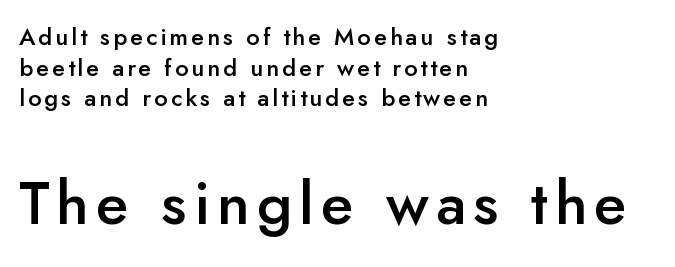
{"serif": "no", "italic": "no", "bold": "semi", "weight": "semibold", "width": "normal", "stroke_contrast": "low", "x_height": "small", "monospaced": "no", "underline": "no", "align": "left", "line_spacing": "normal", "line_spacing_ratio": 1.28, "larger_block": "second", "size_ratio": 2.5, "glyph_px": 60}
